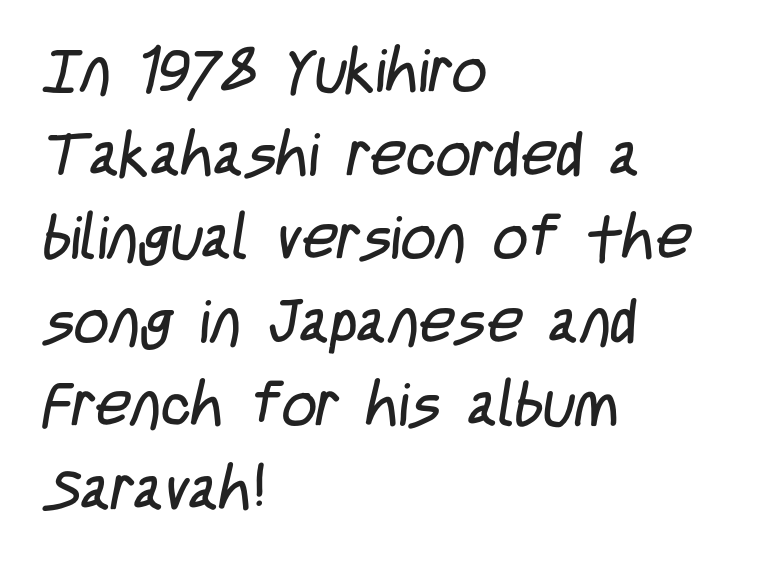
{"serif": "no", "bold": "no", "weight": "regular", "width": "condensed", "stroke_contrast": "low", "x_height": "large", "monospaced": "no", "underline": "no", "align": "left", "line_spacing": "normal", "line_spacing_ratio": 1.37, "letter_spacing": "normal", "letter_spacing_em": 0.0, "glyph_px": 61}
